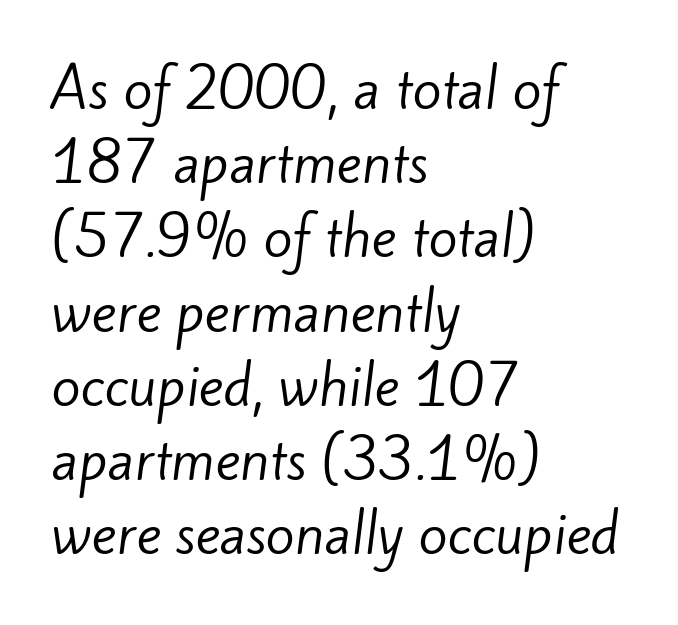
Q: Is the text bold? A: No.
Q: Is the typeface a serif or a sans-serif typeface? A: Sans-serif.
Q: Is the text underlined? A: No.
Q: How is the paragraph aligned? A: Left-aligned.
Q: Is the spacing between letters normal or unusually wide? A: Normal.
Q: Is the spacing between lines tight, normal or loose? A: Normal.
Q: Width (condensed, normal, or wide)? A: Normal.
Q: Stroke contrast? A: Low.
Q: x-height? A: Small.
Q: Monospaced? A: No.
